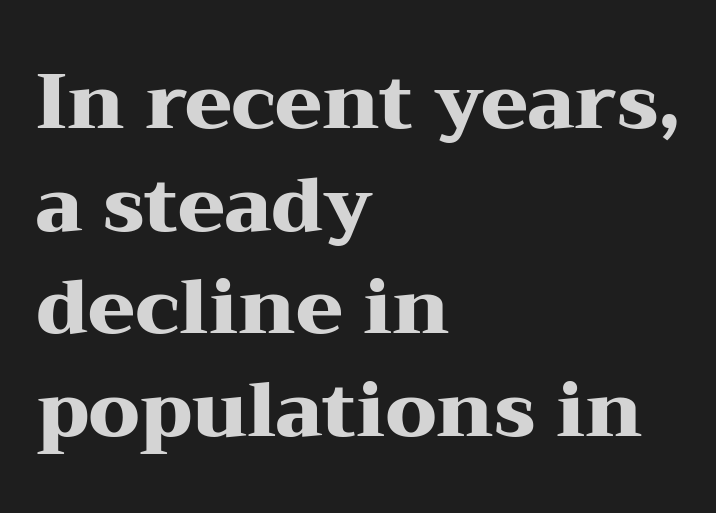
Stroke terminals: seriffed. Upright lettering throughout. The horizontal fit of the characters is conventional and even. Character widths vary here, with narrow letters taking less room than wide ones.
